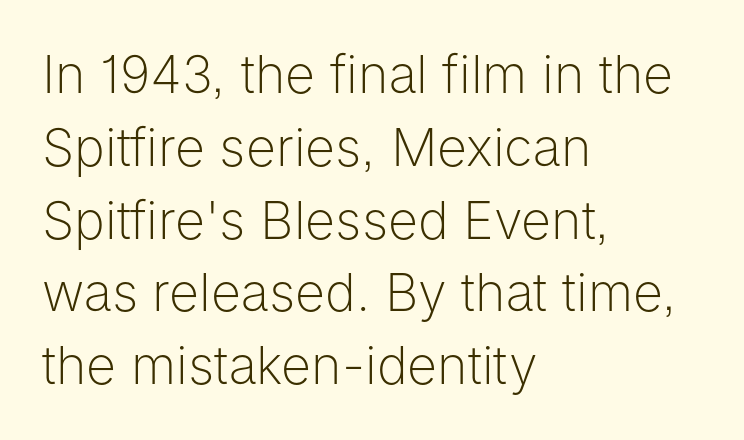
The image shows 52 px light sans-serif type, upright; set left-aligned, normal line spacing (1.4x), normal letter spacing, not underlined; low stroke contrast and a medium x-height.
